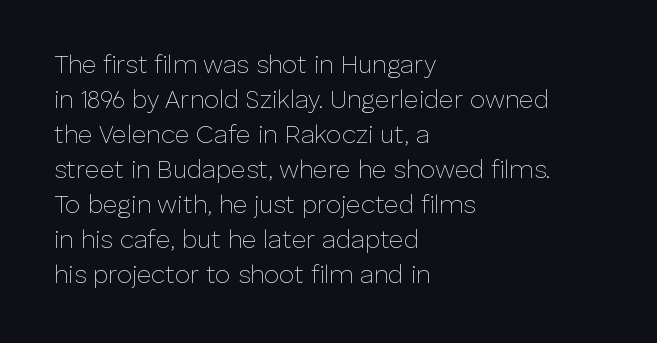
{"italic": "no", "bold": "no", "underline": "no", "align": "left", "line_spacing": "normal", "line_spacing_ratio": 1.4, "letter_spacing": "normal", "letter_spacing_em": 0.0, "glyph_px": 25}
